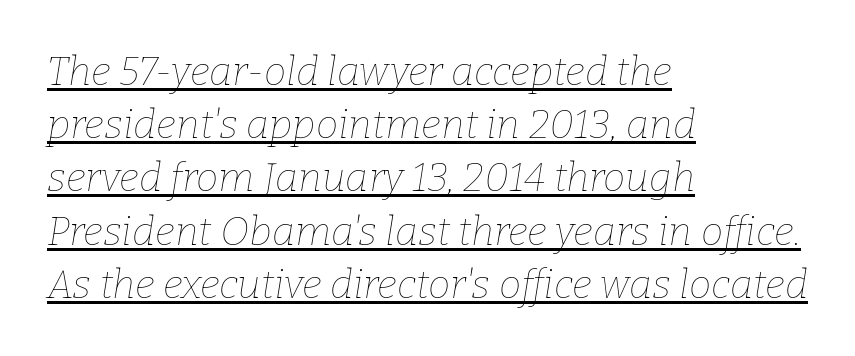
The image shows 40 px thin type, italic (leaning right); set left-aligned, normal line spacing (1.33x), normal letter spacing, underlined; low stroke contrast and a medium x-height.
